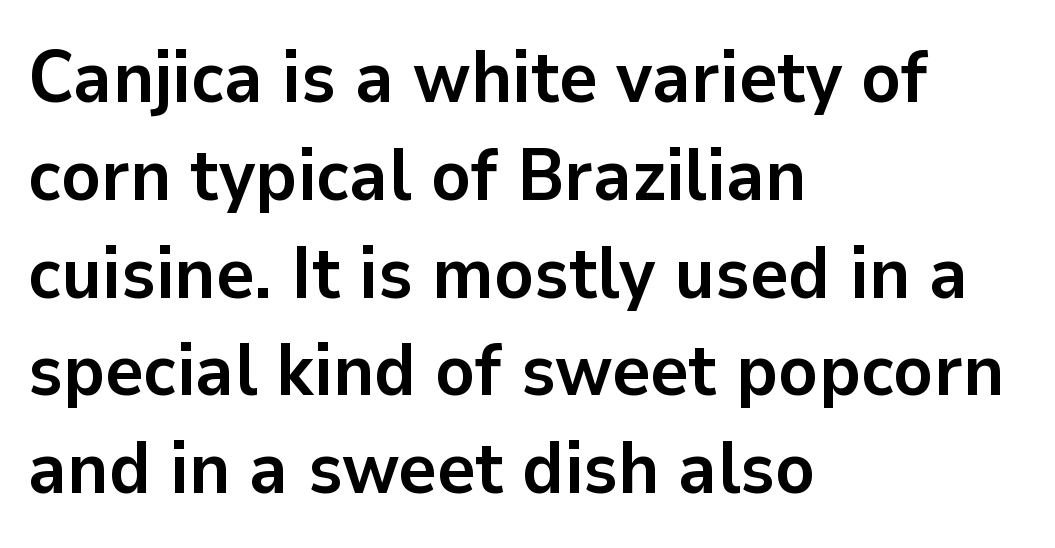
Each new line begins a customary step beneath the previous one. Regarding serifs, this sample does without them. The specimen reads as upright at a glance. Line beginnings align vertically; line endings do not. Underline: absent.
